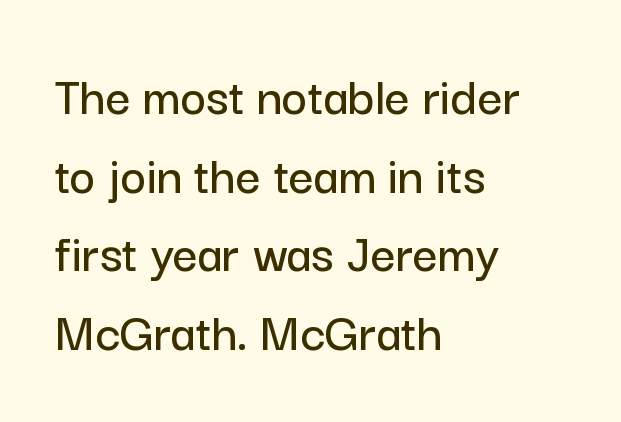
The image shows 55 px sans-serif type, upright; set left-aligned, normal line spacing (1.43x), normal letter spacing, not underlined; low stroke contrast and a medium x-height.
